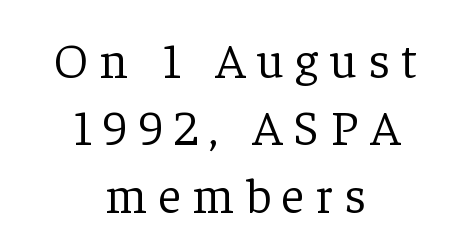
{"serif": "yes", "italic": "no", "bold": "no", "weight": "light", "width": "normal", "stroke_contrast": "low", "x_height": "medium", "monospaced": "no", "underline": "no", "align": "center", "line_spacing": "normal", "line_spacing_ratio": 1.35, "letter_spacing": "wide", "letter_spacing_em": 0.23, "glyph_px": 50}
